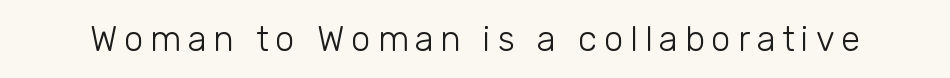
Q: Is the text bold? A: No.
Q: Is the text italic (slanted)? A: No, it is upright.
Q: Is the typeface a serif or a sans-serif typeface? A: Sans-serif.
Q: Is the text underlined? A: No.
Q: Width (condensed, normal, or wide)? A: Normal.
Q: Stroke contrast? A: Low.
Q: x-height? A: Medium.
Q: Monospaced? A: No.
